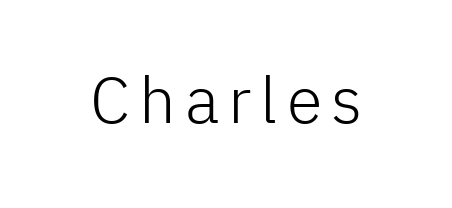
{"serif": "no", "italic": "no", "bold": "no", "weight": "light", "width": "normal", "stroke_contrast": "low", "x_height": "medium", "monospaced": "no", "underline": "no", "glyph_px": 65}
